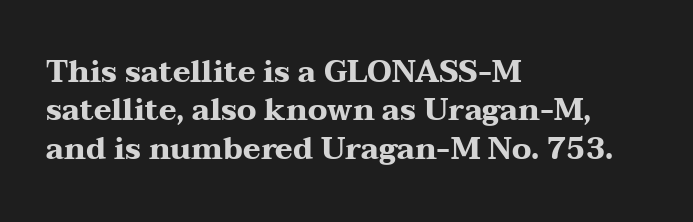
Q: Is the text bold? A: Yes.
Q: Is the text italic (slanted)? A: No, it is upright.
Q: Is the typeface a serif or a sans-serif typeface? A: Serif.
Q: Is the text underlined? A: No.
Q: How is the paragraph aligned? A: Left-aligned.
Q: Is the spacing between letters normal or unusually wide? A: Normal.
Q: Is the spacing between lines tight, normal or loose? A: Normal.
Q: Width (condensed, normal, or wide)? A: Wide.
Q: Stroke contrast? A: Medium.
Q: x-height? A: Medium.
Q: Monospaced? A: No.
